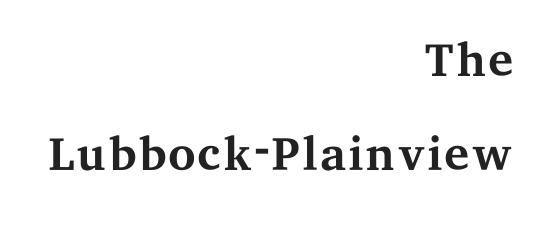
Q: Is the text bold? A: No.
Q: Is the text italic (slanted)? A: No, it is upright.
Q: Is the typeface a serif or a sans-serif typeface? A: Serif.
Q: Is the text underlined? A: No.
Q: How is the paragraph aligned? A: Right-aligned.
Q: Is the spacing between letters normal or unusually wide? A: Normal.
Q: Is the spacing between lines tight, normal or loose? A: Normal.
Q: Width (condensed, normal, or wide)? A: Wide.
Q: Stroke contrast? A: Medium.
Q: x-height? A: Medium.
Q: Monospaced? A: No.
